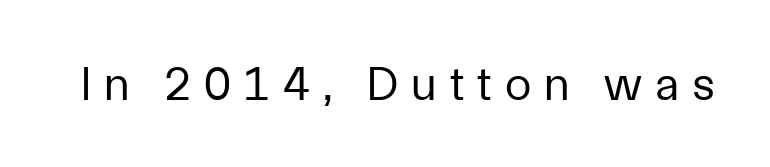
Type without underlining. You could not count columns in this text — the font is proportionally spaced. Heaviness? Minimal to ordinary, like unemphasized prose. How are the letters spaced? Widely, with obvious added tracking.
